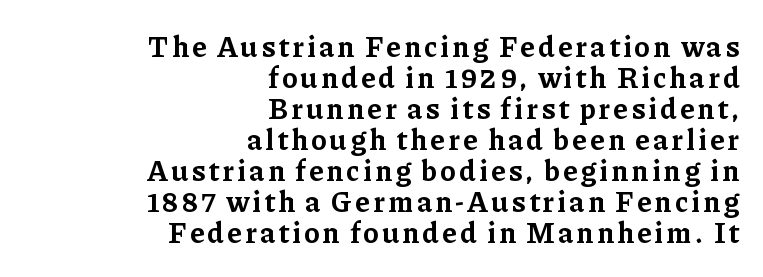
Q: Is the text bold? A: Yes.
Q: Is the text italic (slanted)? A: No, it is upright.
Q: Is the typeface a serif or a sans-serif typeface? A: Serif.
Q: Is the text underlined? A: No.
Q: How is the paragraph aligned? A: Right-aligned.
Q: Is the spacing between lines tight, normal or loose? A: Tight.
Q: Width (condensed, normal, or wide)? A: Normal.
Q: Stroke contrast? A: Low.
Q: x-height? A: Medium.
Q: Monospaced? A: No.
